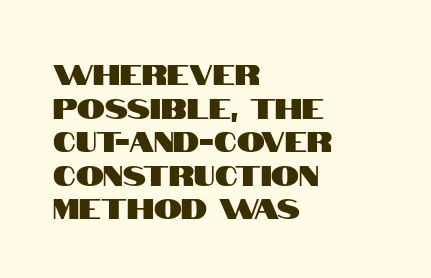
{"serif": "no", "italic": "no", "width": "condensed", "stroke_contrast": "high", "x_height": "large", "monospaced": "no", "underline": "no", "align": "left", "line_spacing_ratio": 1.2, "letter_spacing": "normal", "letter_spacing_em": 0.0, "glyph_px": 28}
